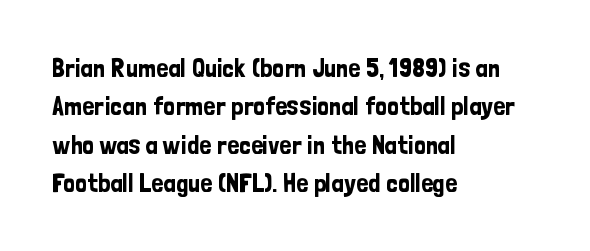
Q: Is the text italic (slanted)? A: No, it is upright.
Q: Is the text underlined? A: No.
Q: How is the paragraph aligned? A: Left-aligned.
Q: Is the spacing between letters normal or unusually wide? A: Normal.
Q: Is the spacing between lines tight, normal or loose? A: Normal.
